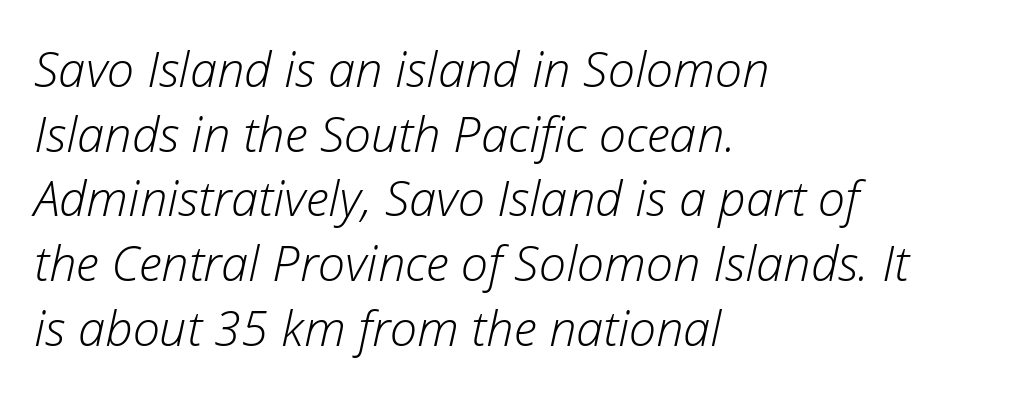
The image shows 49 px light type, italic (leaning right); set left-aligned, normal line spacing (1.32x), normal letter spacing, not underlined; low stroke contrast and a medium x-height.
